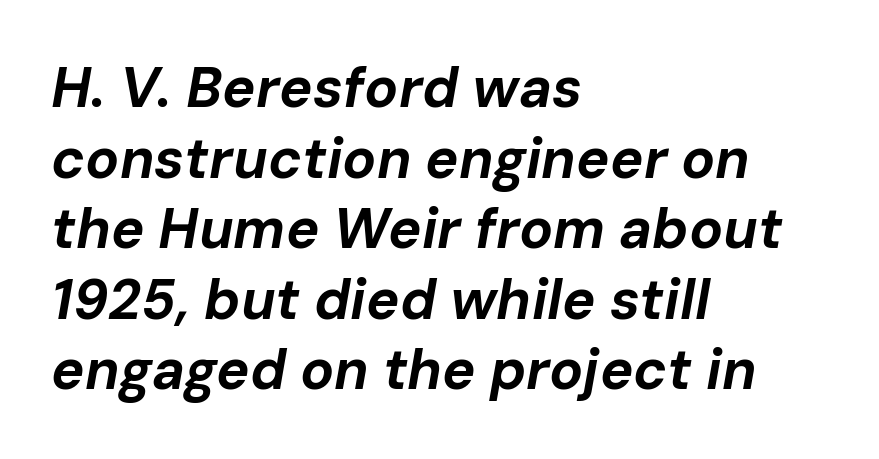
The image shows 56 px bold type, italic (leaning right); set left-aligned, normal line spacing (1.26x), normal letter spacing, not underlined; low stroke contrast and a medium x-height.
